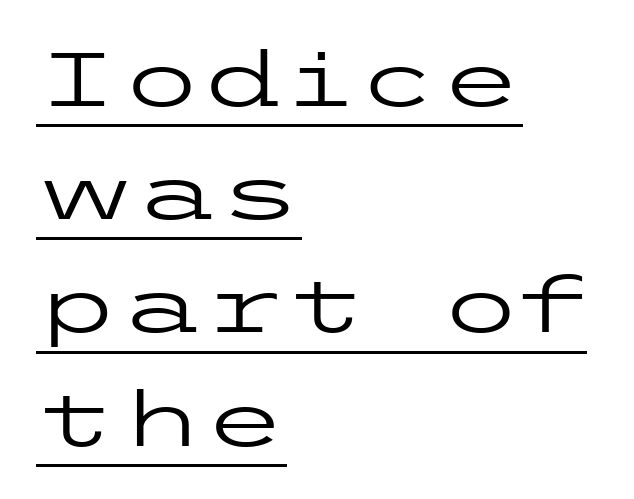
{"serif": "no", "italic": "no", "bold": "no", "weight": "regular", "width": "wide", "stroke_contrast": "low", "x_height": "medium", "underline": "yes", "align": "left", "line_spacing": "normal", "line_spacing_ratio": 1.49, "letter_spacing": "normal", "letter_spacing_em": 0.0, "glyph_px": 76}
